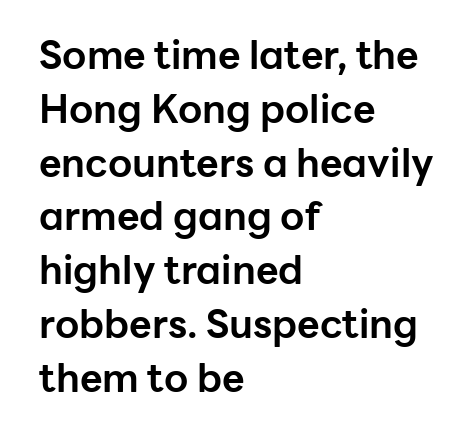
The passage shown is typed in a proportional face where columns would drift. Strong, thick strokes mark this as bold type. Which margin do the lines hug? The left one — the right edge is uneven. Each word holds together tightly as a unit, with standard inter-letter gaps.
